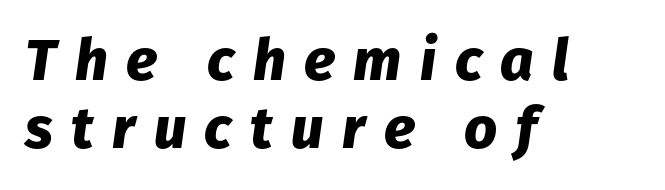
Is the type slanted? Yes — the strokes lean at a clear angle. Every letter is thick-stroked: bold, no question. Teacher's note: observe the even left margin — that is flush-left alignment. Looks like regular typesetting: each glyph gets only the width it needs.
